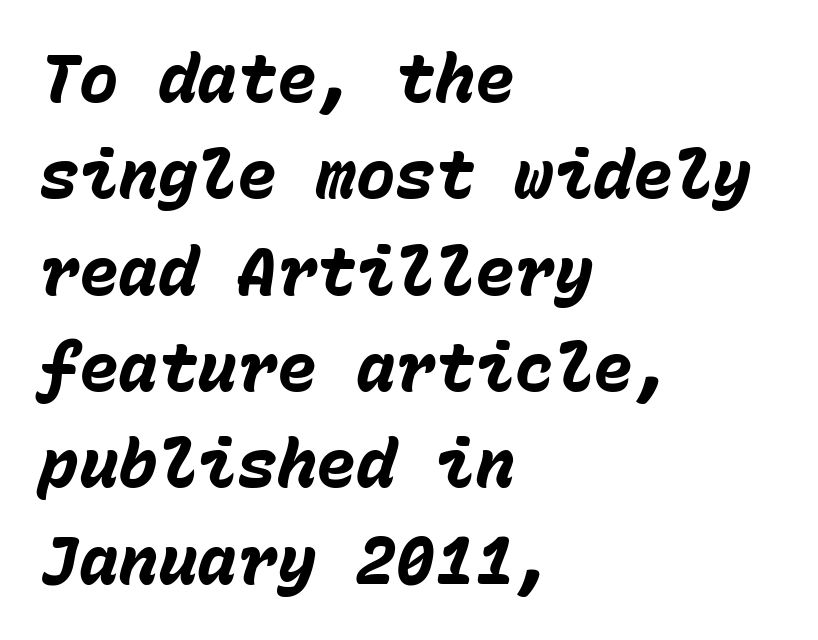
Q: Is the text bold? A: Yes.
Q: Is the text italic (slanted)? A: Yes, it leans right by about 15 degrees.
Q: Is the text underlined? A: No.
Q: How is the paragraph aligned? A: Left-aligned.
Q: Is the spacing between letters normal or unusually wide? A: Normal.
Q: Is the spacing between lines tight, normal or loose? A: Normal.
Q: Width (condensed, normal, or wide)? A: Normal.
Q: Stroke contrast? A: Low.
Q: x-height? A: Medium.
Q: Monospaced? A: Yes.
